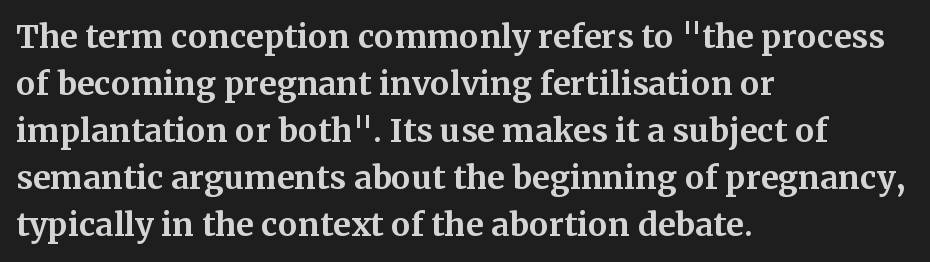
Spacing verdict: proportional, widths tailored to each character. What kind of face is this? One with serifs. This rendering leaves character spacing at its baseline value. Lines of text with bare space underneath. Do the letters lean? They stand straight.
